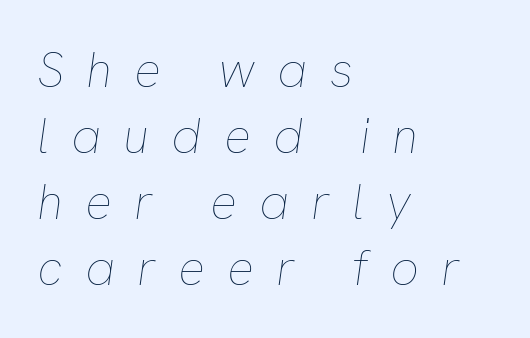
Q: Is the text bold? A: No.
Q: Is the text italic (slanted)? A: Yes, it leans right by about 8 degrees.
Q: Is the text underlined? A: No.
Q: How is the paragraph aligned? A: Left-aligned.
Q: Is the spacing between letters normal or unusually wide? A: Unusually wide.
Q: Is the spacing between lines tight, normal or loose? A: Normal.
Q: Width (condensed, normal, or wide)? A: Normal.
Q: Stroke contrast? A: Low.
Q: x-height? A: Medium.
Q: Monospaced? A: No.
